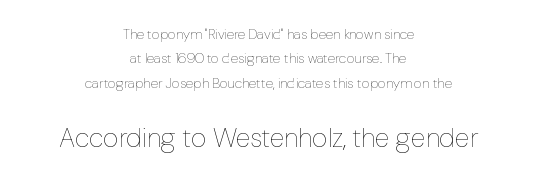
The image shows 27 px text type, upright; set centered, line spacing 1.75x, normal letter spacing, not underlined; the second (bottom) block is 1.93x larger.
